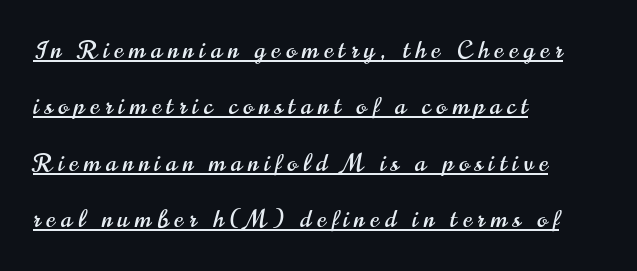
The image shows 24 px text type; set left-aligned, loose line spacing (2.35x), unusually wide letter spacing (+0.25 em), underlined.
